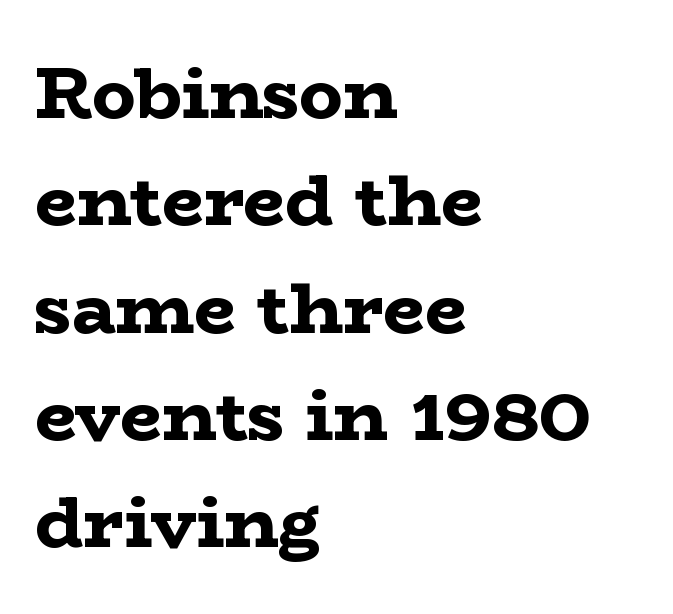
Does the copy run flush right? No — it runs flush left. Look at the stroke-to-counter ratio: heavy, a bold. The passage shown is typeset with a serif family. Leading: standard. This sample uses an upright cut, with every glyph sitting square on the baseline. This rendering features lettering with no underline.
